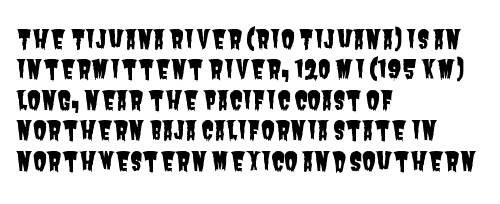
{"underline": "no", "align": "left", "line_spacing_ratio": 1.22, "letter_spacing": "normal", "letter_spacing_em": 0.0, "glyph_px": 25}
